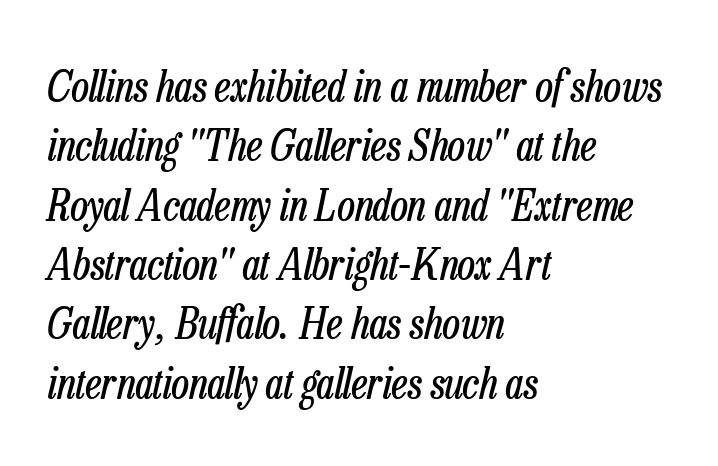
Reading down the column, the eye jumps a familiar distance to each next line. Weight: in the light-to-regular range. The face used here is proportionally spaced, like ordinary book or web type. The font's italic variant was chosen for this text. Left-aligned paragraph, ragged on the right. This rendering leaves character spacing at its baseline value.
